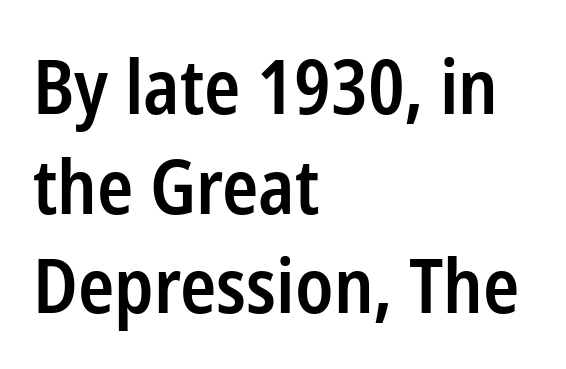
{"serif": "no", "italic": "no", "bold": "semi", "weight": "semibold", "width": "condensed", "stroke_contrast": "low", "x_height": "medium", "monospaced": "no", "underline": "no", "align": "left", "line_spacing": "normal", "line_spacing_ratio": 1.33, "letter_spacing": "normal", "letter_spacing_em": 0.0, "glyph_px": 75}
